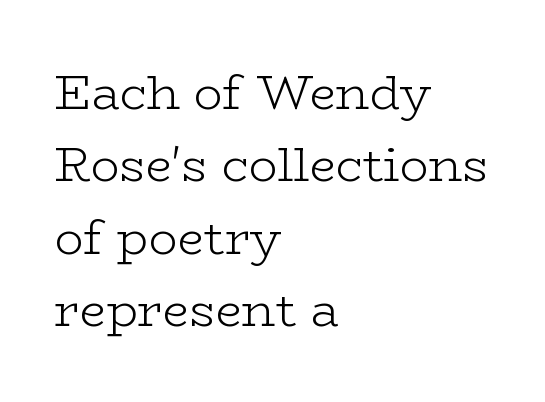
A student would call this left alignment; a typographer would say flush left, rag right. Is this a heavy cut? Hardly; it is regular or lighter. Regarding leading, the lines here are spaced in the standard way. The passage shown is typed in a proportional face where columns would drift.
